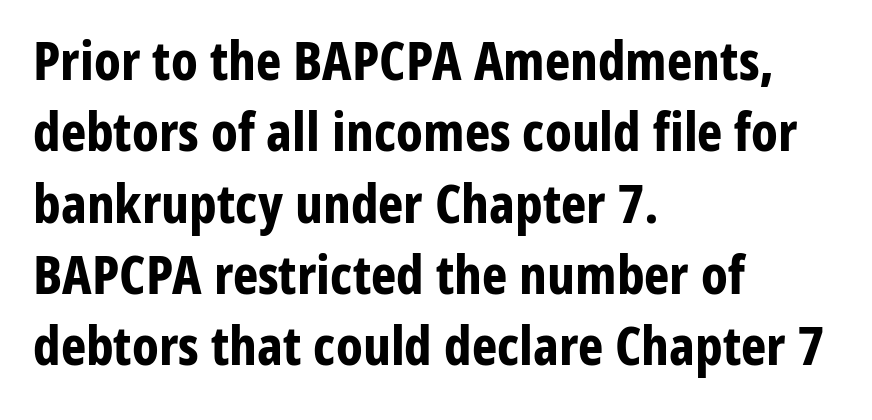
The image shows 54 px bold, condensed sans-serif type, upright; set left-aligned, normal line spacing (1.32x), normal letter spacing, not underlined; low stroke contrast and a medium x-height.
